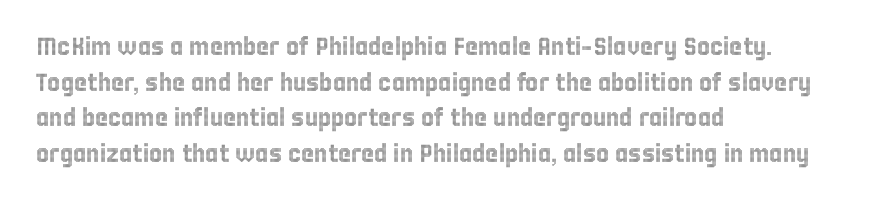
Glyph-to-glyph distance matches everyday printed text. The baseline area is clear. These lines are set flush left with a ragged right edge. Designer's note — italics off, roman on. The rendering uses a moderate line-height, typical for paragraphs.
